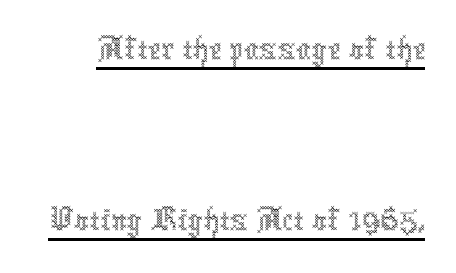
The block of text is sparse from top to bottom, with ample space between rows. Notice how a bar underscores the lettering throughout. The letters advance in unequal steps, a hallmark of proportional type. This is roman type, the default non-slanted kind.
